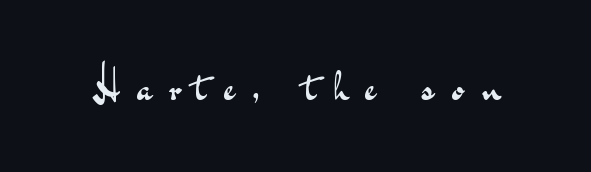
Q: Is the text bold? A: No.
Q: Is the text italic (slanted)? A: Yes.
Q: Is the typeface a serif or a sans-serif typeface? A: Sans-serif.
Q: Is the text underlined? A: No.
Q: Is the spacing between letters normal or unusually wide? A: Unusually wide.
Q: Width (condensed, normal, or wide)? A: Wide.
Q: Stroke contrast? A: Medium.
Q: x-height? A: Small.
Q: Monospaced? A: No.
